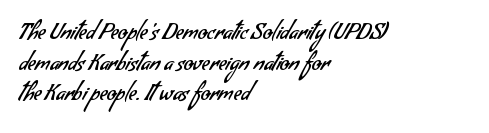
{"bold": "no", "underline": "no", "align": "left", "line_spacing": "normal", "line_spacing_ratio": 1.39, "letter_spacing": "normal", "letter_spacing_em": 0.0, "glyph_px": 22}
